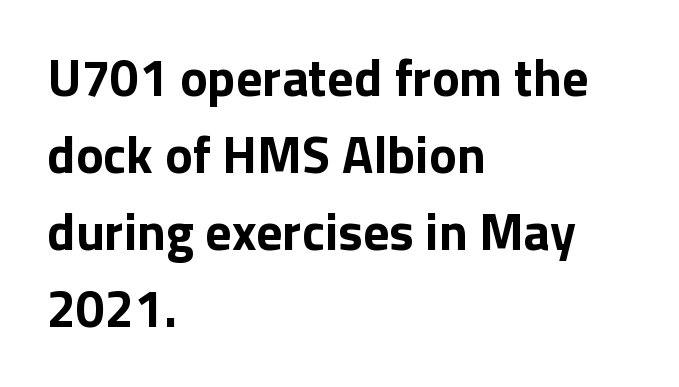
{"serif": "no", "italic": "no", "bold": "yes", "weight": "bold", "width": "normal", "stroke_contrast": "low", "x_height": "medium", "monospaced": "no", "underline": "no", "align": "left", "line_spacing": "normal", "line_spacing_ratio": 1.48, "letter_spacing": "normal", "letter_spacing_em": 0.0, "glyph_px": 52}
